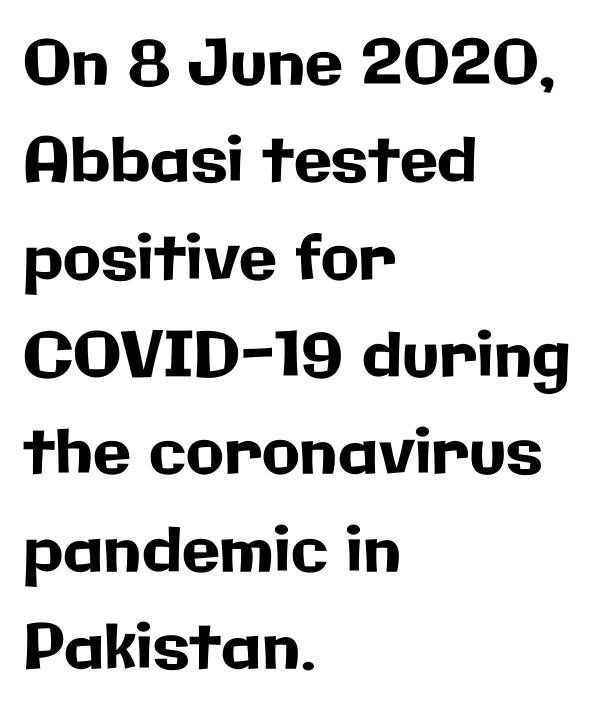
The image shows 62 px sans-serif type, upright; set left-aligned, normal line spacing (1.57x), normal letter spacing, not underlined; low stroke contrast and a medium x-height.
